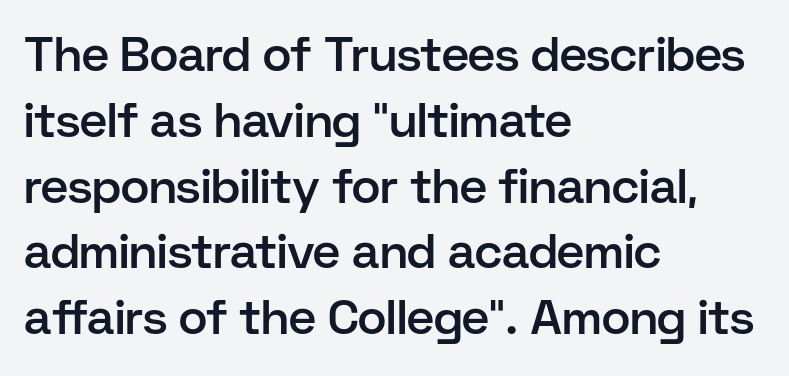
Q: Is the text bold? A: Semi-bold.
Q: Is the text italic (slanted)? A: No, it is upright.
Q: Is the typeface a serif or a sans-serif typeface? A: Sans-serif.
Q: Is the text underlined? A: No.
Q: How is the paragraph aligned? A: Left-aligned.
Q: Is the spacing between letters normal or unusually wide? A: Normal.
Q: Is the spacing between lines tight, normal or loose? A: Normal.
Q: Width (condensed, normal, or wide)? A: Normal.
Q: Stroke contrast? A: Low.
Q: x-height? A: Medium.
Q: Monospaced? A: No.
